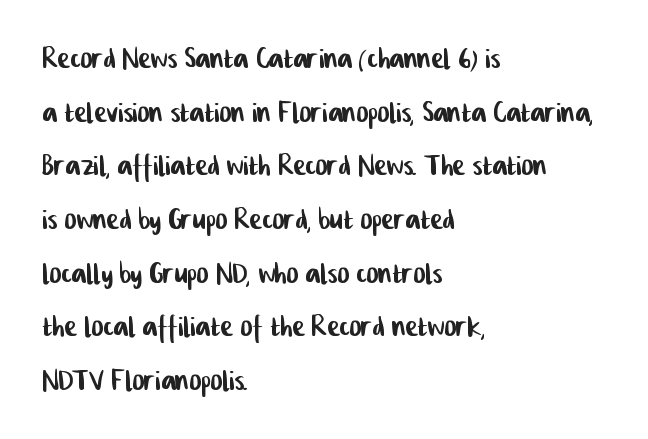
Vertical spacing — default. Descender tails drop into unmarked territory. Observe the ordinary spacing: letters are neighbours, not strangers. In CSS terms this would be text-align: left. These lines are composed in type without serifs.
